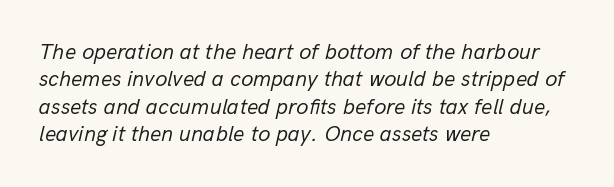
{"italic": "yes", "lean": "right", "slant_degrees": 13, "bold": "no", "underline": "no", "align": "left", "line_spacing_ratio": 1.24, "letter_spacing": "normal", "letter_spacing_em": 0.0, "glyph_px": 22}
